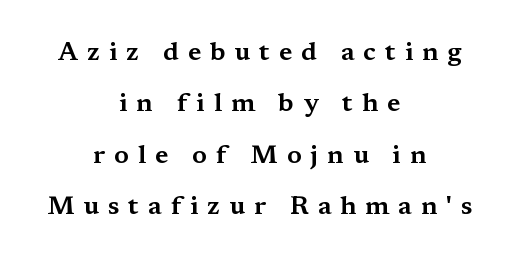
{"italic": "no", "underline": "no", "align": "center", "line_spacing": "loose", "line_spacing_ratio": 1.98, "letter_spacing": "wide", "letter_spacing_em": 0.35, "glyph_px": 26}
